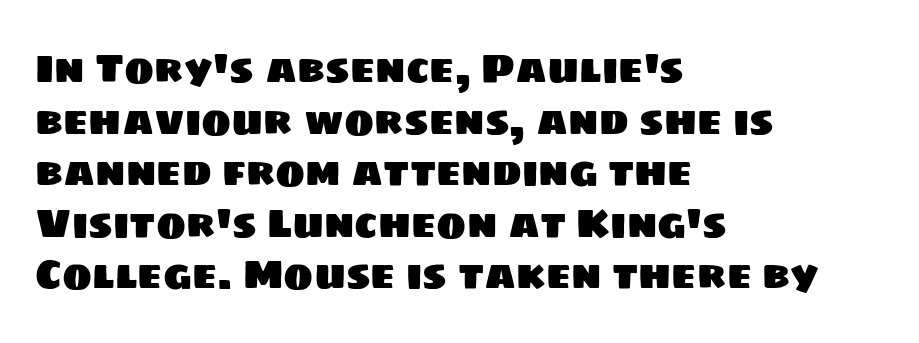
The image shows 40 px sans-serif type; set left-aligned, normal line spacing (1.29x), normal letter spacing, not underlined; low stroke contrast and a large x-height.
